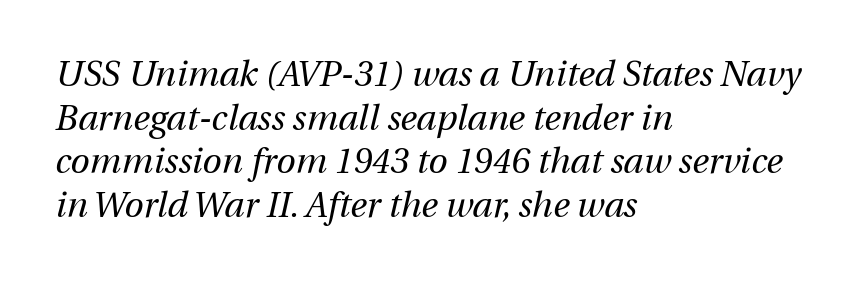
Q: Is the text bold? A: No.
Q: Is the text italic (slanted)? A: Yes, it leans right by about 12 degrees.
Q: Is the text underlined? A: No.
Q: How is the paragraph aligned? A: Left-aligned.
Q: Is the spacing between letters normal or unusually wide? A: Normal.
Q: Is the spacing between lines tight, normal or loose? A: Normal.
Q: Width (condensed, normal, or wide)? A: Normal.
Q: Stroke contrast? A: Medium.
Q: x-height? A: Medium.
Q: Monospaced? A: No.
